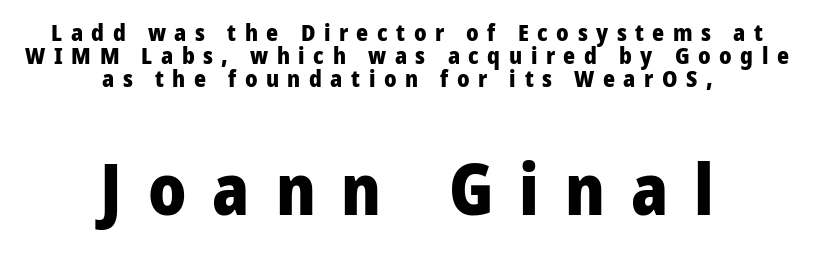
{"serif": "no", "italic": "no", "bold": "yes", "weight": "heavy", "width": "normal", "stroke_contrast": "low", "x_height": "medium", "monospaced": "no", "underline": "no", "align": "center", "line_spacing": "tight", "line_spacing_ratio": 0.99, "letter_spacing": "wide", "letter_spacing_em": 0.37, "larger_block": "second", "size_ratio": 3.04, "glyph_px": 70}
